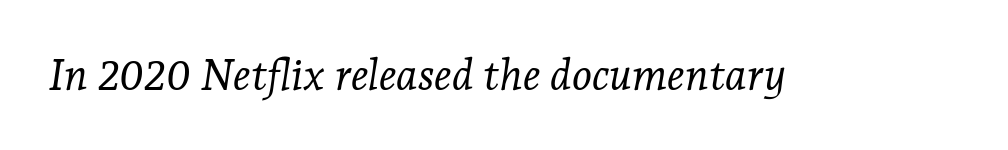
What kind of face is this? One with serifs. Observe the lean: these are italic letterforms. The strokes are not fattened; the text isn't bold. Clear beneath every line of the passage. This sample uses plain, unmodified letter spacing. A typesetter would call this proportional, since set widths differ per character.
